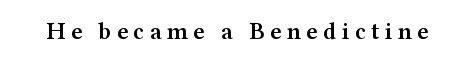
The image shows 24 px text type, upright; set unusually wide letter spacing (+0.23 em), not underlined.
